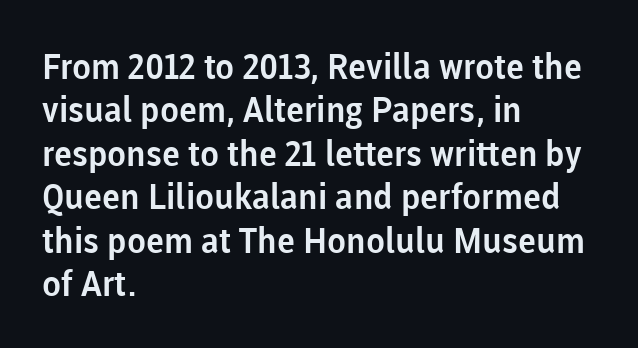
The paragraph shown leans on its left margin. The letters sit at their default tracking, neither squeezed nor spread. This is roman type, the default non-slanted kind. The letters advance in unequal steps, a hallmark of proportional type. Bare-footed words on every line. The type family on display is of the sans-serif kind.
